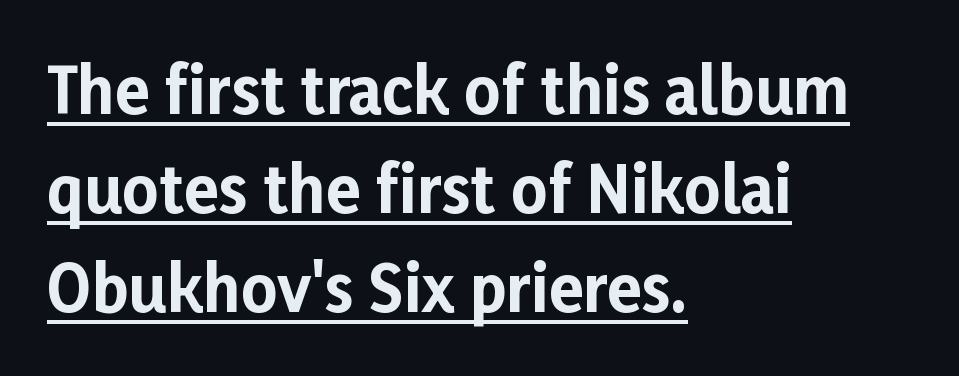
Ordinary non-slanted type is in use. Underline: present. Leftover space on each line is placed entirely after the last word. The passage shown is typed in a proportional face where columns would drift. The passage shown is typeset with a sans-serif family.
